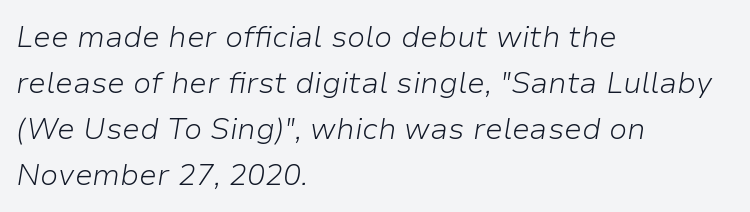
The gaps between neighbouring characters are ordinary and unremarkable. Letters have the restrained weight of plain body copy at most. The face used here is proportionally spaced, like ordinary book or web type. Plain, unruled lines of type.
